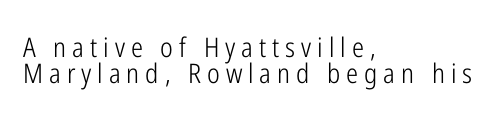
Q: Is the text bold? A: No.
Q: Is the text italic (slanted)? A: No, it is upright.
Q: Is the text underlined? A: No.
Q: How is the paragraph aligned? A: Left-aligned.
Q: Is the spacing between letters normal or unusually wide? A: Unusually wide.
Q: Is the spacing between lines tight, normal or loose? A: Tight.
